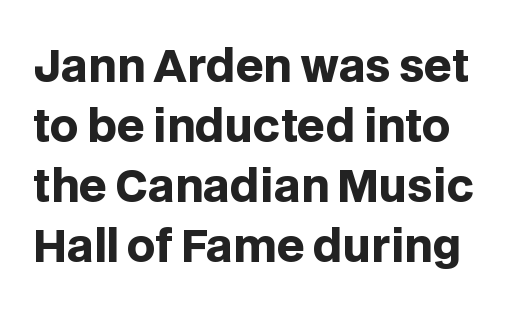
Is this a fixed-width face? No — the glyphs have proportional, varying widths. Tall strokes in this sample are plumb rather than angled. A sans-serif font was chosen for this passage. The rendering keeps characters at their native spacing. Beneath every word, the page is bare.
